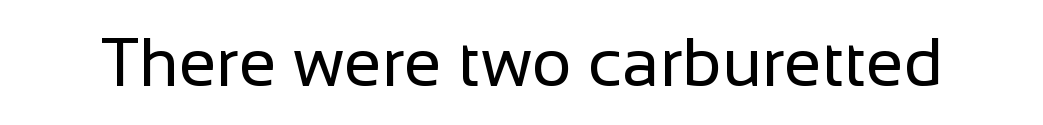
Nothing heavy about these letters — not bold at all. The rendering uses natural spacing where letterforms have individual widths. The characters display no serif detailing; their extremities are plain. There is no visible air inserted between adjacent glyphs. Clear beneath every line of the passage.
